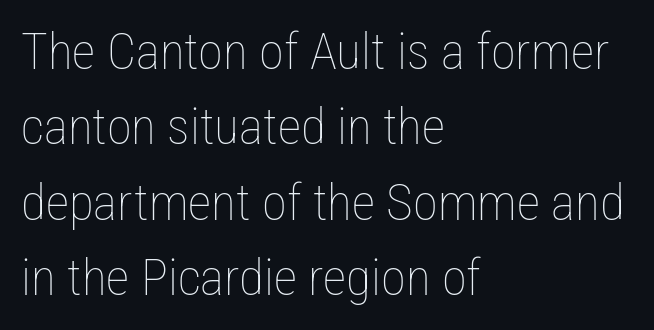
{"italic": "no", "bold": "no", "weight": "thin", "width": "condensed", "stroke_contrast": "low", "x_height": "medium", "monospaced": "no", "underline": "no", "align": "left", "line_spacing": "normal", "line_spacing_ratio": 1.48, "letter_spacing": "normal", "letter_spacing_em": 0.0, "glyph_px": 51}
